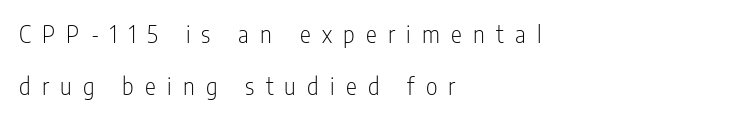
{"italic": "no", "bold": "no", "underline": "no", "align": "left", "line_spacing": "loose", "line_spacing_ratio": 2.24, "letter_spacing": "wide", "letter_spacing_em": 0.49, "glyph_px": 23}
